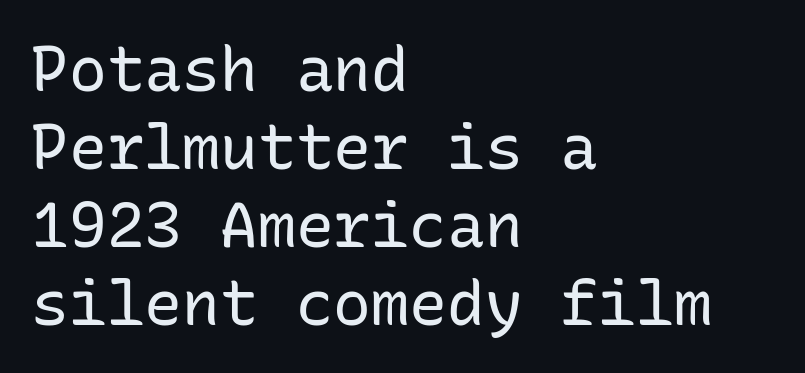
The image shows 63 px regular-weight sans-serif type, upright, monospaced; set left-aligned, line spacing 1.24x, normal letter spacing, not underlined; low stroke contrast and a medium x-height.
